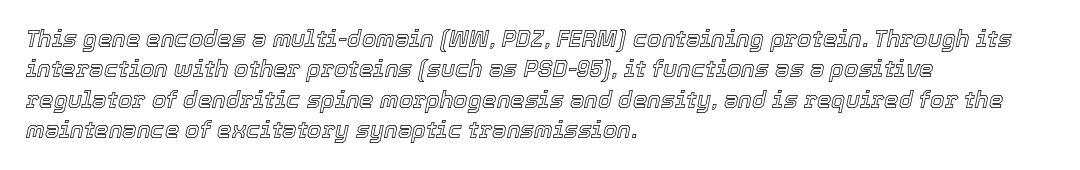
Q: Is the text italic (slanted)? A: Yes, it leans right by about 12 degrees.
Q: Is the text underlined? A: No.
Q: How is the paragraph aligned? A: Left-aligned.
Q: Is the spacing between letters normal or unusually wide? A: Normal.
Q: Is the spacing between lines tight, normal or loose? A: Normal.
